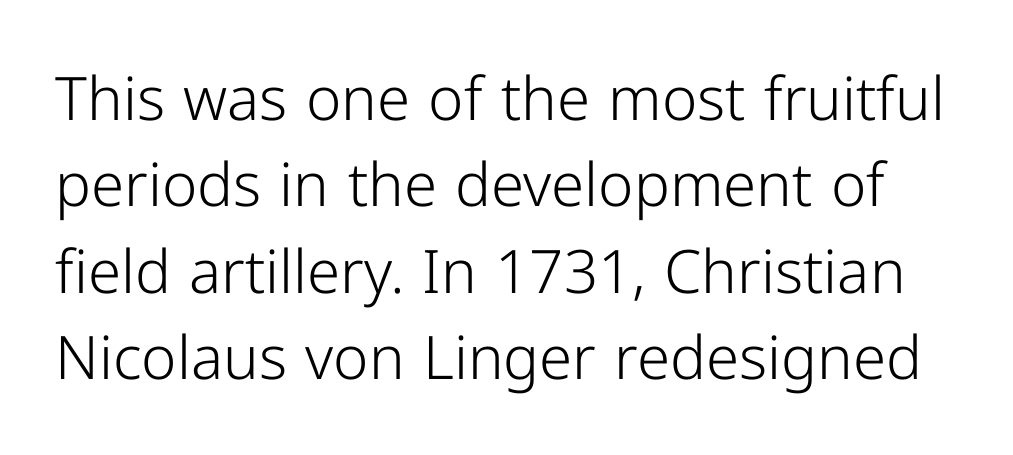
Q: Is the text bold? A: No.
Q: Is the text italic (slanted)? A: No, it is upright.
Q: Is the typeface a serif or a sans-serif typeface? A: Sans-serif.
Q: Is the text underlined? A: No.
Q: Is the spacing between letters normal or unusually wide? A: Normal.
Q: Is the spacing between lines tight, normal or loose? A: Normal.
Q: Width (condensed, normal, or wide)? A: Normal.
Q: Stroke contrast? A: Low.
Q: x-height? A: Medium.
Q: Monospaced? A: No.
